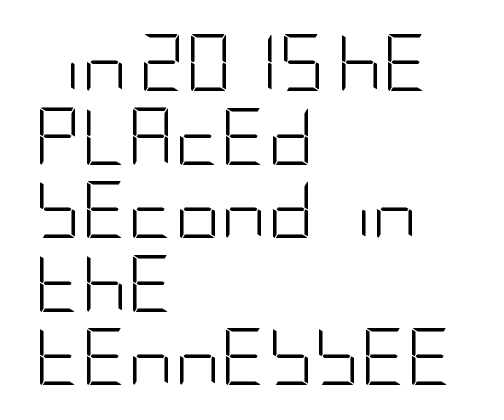
Q: Is the text bold? A: No.
Q: Is the text italic (slanted)? A: No, it is upright.
Q: Is the typeface a serif or a sans-serif typeface? A: Sans-serif.
Q: Is the text underlined? A: No.
Q: How is the paragraph aligned? A: Left-aligned.
Q: Is the spacing between letters normal or unusually wide? A: Normal.
Q: Is the spacing between lines tight, normal or loose? A: Normal.
Q: Width (condensed, normal, or wide)? A: Condensed.
Q: Stroke contrast? A: Low.
Q: x-height? A: Large.
